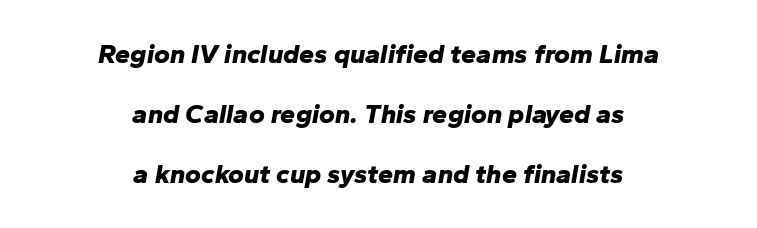
{"italic": "yes", "lean": "right", "slant_degrees": 10, "bold": "yes", "underline": "no", "align": "center", "line_spacing": "loose", "line_spacing_ratio": 2.23, "letter_spacing": "normal", "letter_spacing_em": 0.0, "glyph_px": 27}
